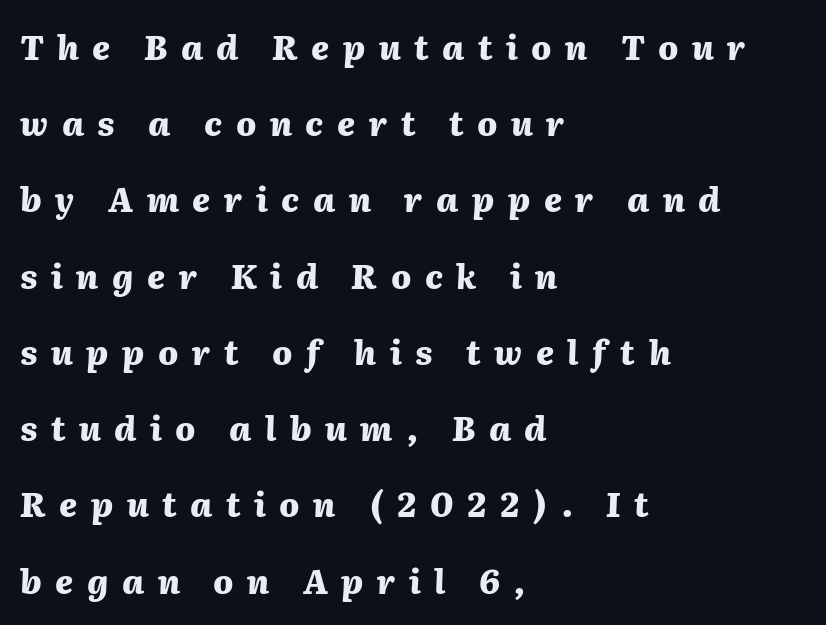
The image shows 33 px heavy type, italic (leaning right); set left-aligned, loose line spacing (2.31x), unusually wide letter spacing (+0.41 em), not underlined; medium stroke contrast and a medium x-height.
